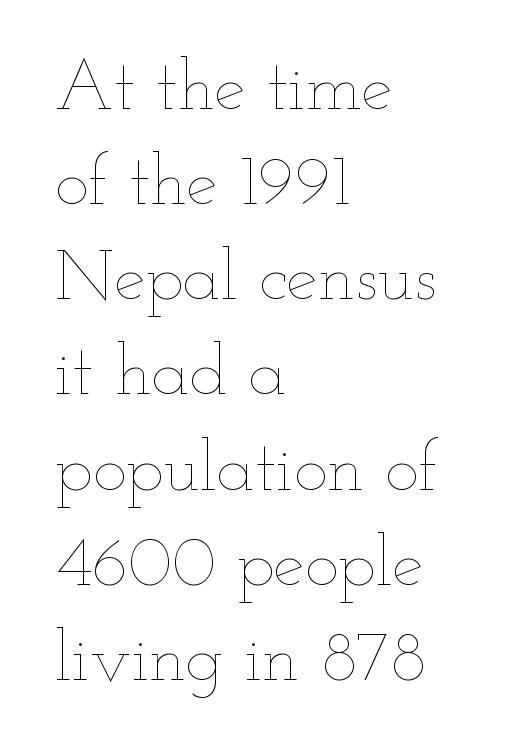
Q: Is the text bold? A: No.
Q: Is the text italic (slanted)? A: No, it is upright.
Q: Is the text underlined? A: No.
Q: How is the paragraph aligned? A: Left-aligned.
Q: Is the spacing between letters normal or unusually wide? A: Normal.
Q: Is the spacing between lines tight, normal or loose? A: Normal.
Q: Width (condensed, normal, or wide)? A: Wide.
Q: Stroke contrast? A: Low.
Q: x-height? A: Small.
Q: Monospaced? A: No.
